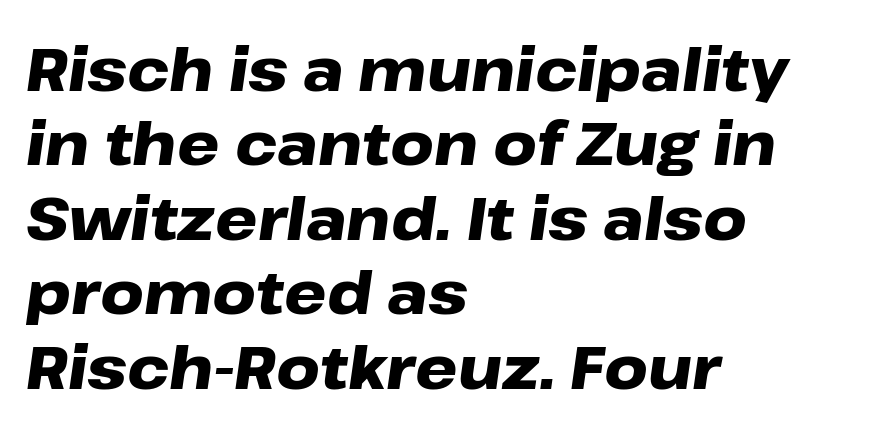
Q: Is the text bold? A: Yes.
Q: Is the text italic (slanted)? A: Yes, it leans right by about 8 degrees.
Q: Is the text underlined? A: No.
Q: How is the paragraph aligned? A: Left-aligned.
Q: Is the spacing between letters normal or unusually wide? A: Normal.
Q: Width (condensed, normal, or wide)? A: Wide.
Q: Stroke contrast? A: Low.
Q: x-height? A: Medium.
Q: Monospaced? A: No.
